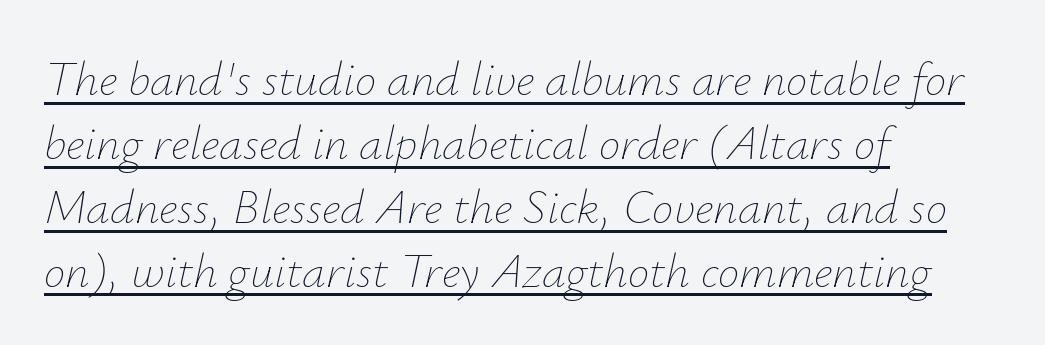
Q: Is the text bold? A: No.
Q: Is the text italic (slanted)? A: Yes, it leans right by about 12 degrees.
Q: Is the text underlined? A: Yes.
Q: How is the paragraph aligned? A: Left-aligned.
Q: Is the spacing between letters normal or unusually wide? A: Normal.
Q: Is the spacing between lines tight, normal or loose? A: Normal.
Q: Width (condensed, normal, or wide)? A: Normal.
Q: Stroke contrast? A: Low.
Q: x-height? A: Small.
Q: Monospaced? A: No.
